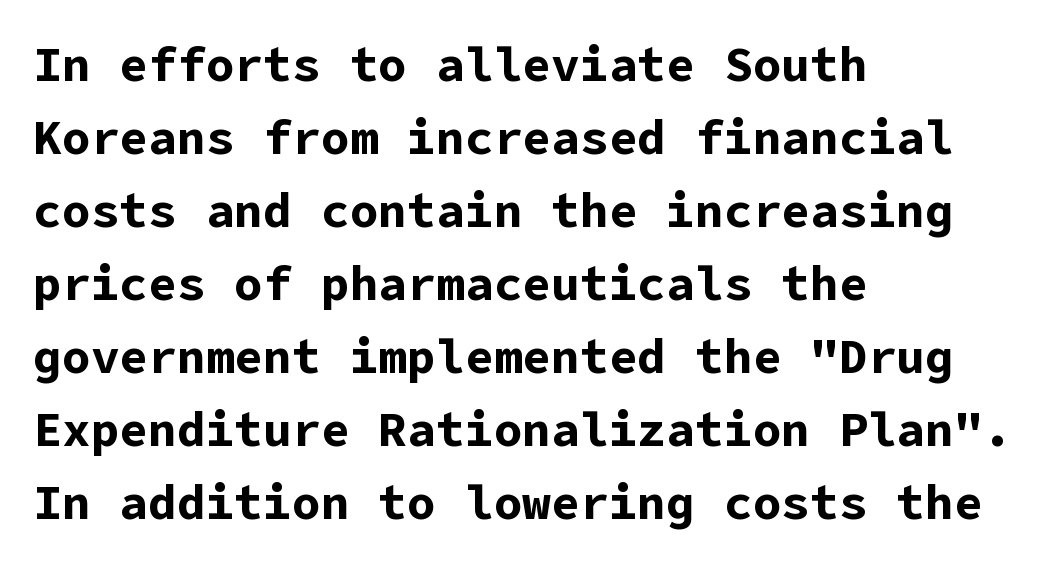
{"serif": "no", "italic": "no", "bold": "yes", "weight": "bold", "width": "normal", "stroke_contrast": "low", "x_height": "medium", "underline": "no", "align": "left", "line_spacing": "normal", "line_spacing_ratio": 1.52, "letter_spacing": "normal", "letter_spacing_em": 0.0, "glyph_px": 48}
